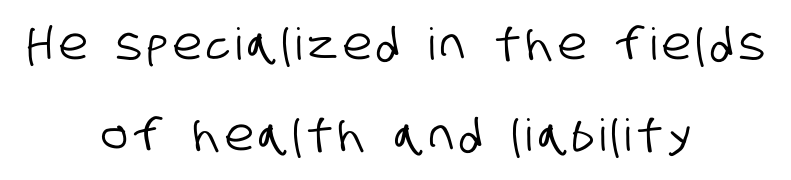
{"serif": "no", "width": "condensed", "stroke_contrast": "low", "x_height": "large", "monospaced": "no", "underline": "no", "align": "center", "line_spacing": "loose", "line_spacing_ratio": 2.06, "glyph_px": 44}
